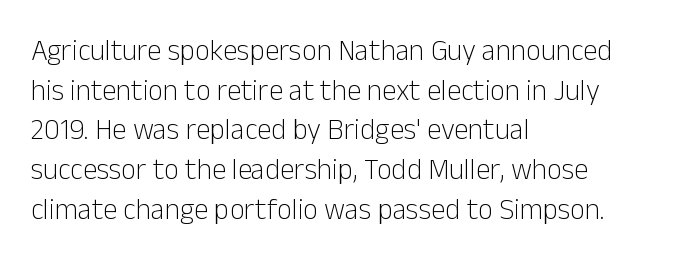
Notice how the stems are strictly vertical — no italics here. The strokes are not fattened; the text isn't bold. The letterforms sit shoulder to shoulder at normal distance. The strip under each line holds only bare page.
